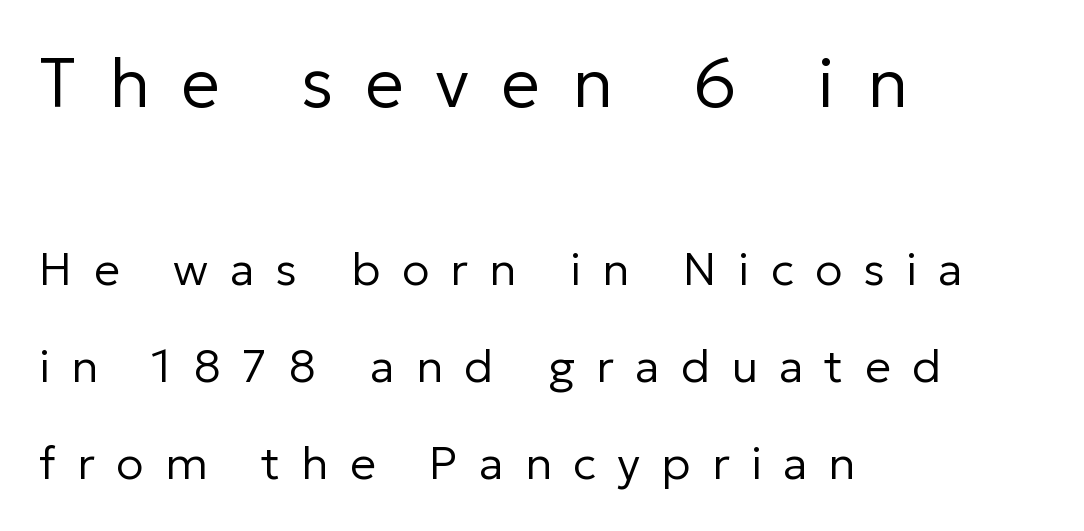
The image shows 69 px regular-weight sans-serif type, upright; set left-aligned, loose line spacing (2.11x), unusually wide letter spacing (+0.46 em), not underlined; the first (top) block is 1.5x larger; low stroke contrast and a medium x-height.
